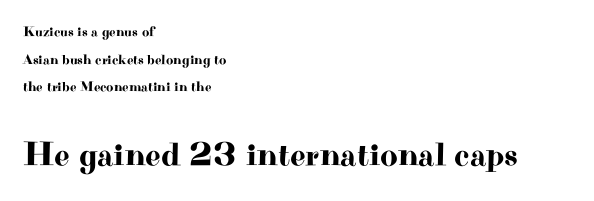
The face used here is rendered with its standard letterfit. Varying glyph widths throughout — classic text-font behaviour. The later block is typeset at a bigger size than the earlier block. Alignment: flush left.
